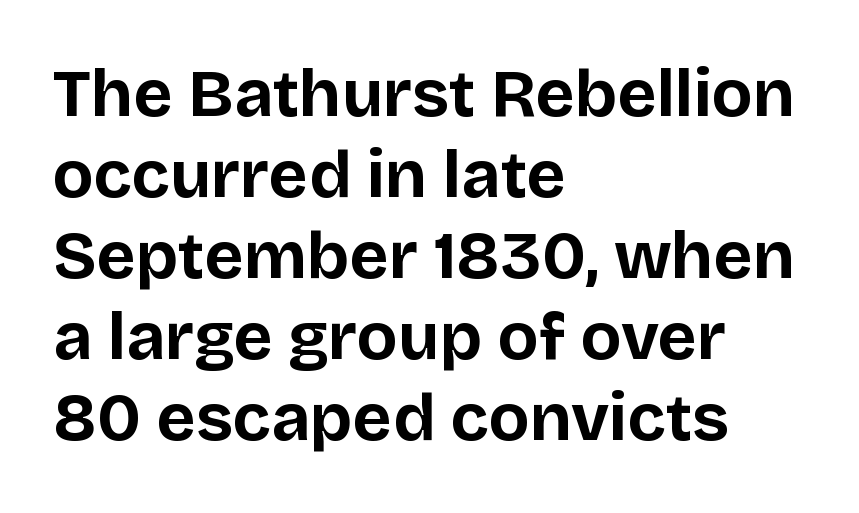
{"serif": "no", "italic": "no", "bold": "yes", "weight": "bold", "width": "normal", "stroke_contrast": "low", "x_height": "large", "monospaced": "no", "underline": "no", "align": "left", "line_spacing_ratio": 1.21, "letter_spacing": "normal", "letter_spacing_em": 0.0, "glyph_px": 67}
